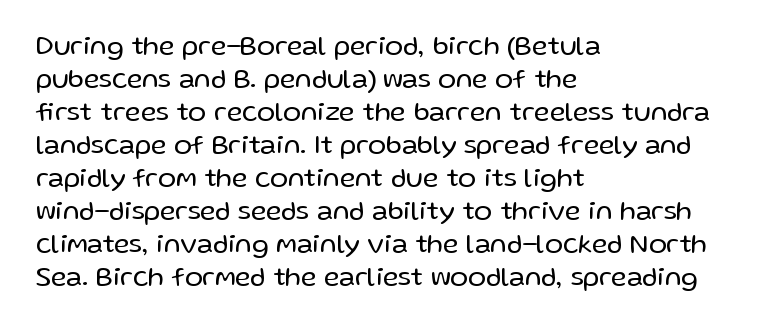
The type sits square on the baseline with zero lean. All the whitespace from short lines collects on the right. Students, note that the glyphs here touch the page at normal intervals. Weight class: somewhere from thin through regular. The foot of each line stays bare and open.
